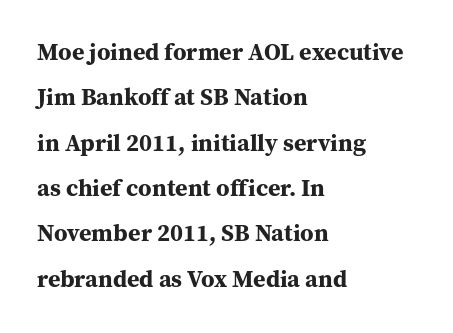
The image shows 24 px bold type, upright; set left-aligned, line spacing 1.89x, normal letter spacing, not underlined.
